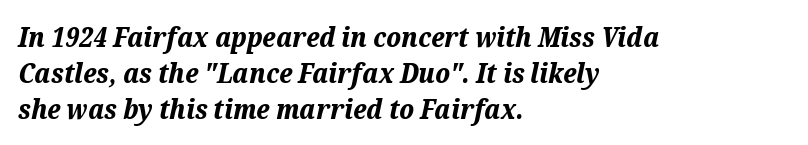
Q: Is the text bold? A: Yes.
Q: Is the text italic (slanted)? A: Yes, it leans right by about 12 degrees.
Q: Is the text underlined? A: No.
Q: How is the paragraph aligned? A: Left-aligned.
Q: Is the spacing between letters normal or unusually wide? A: Normal.
Q: Is the spacing between lines tight, normal or loose? A: Normal.
